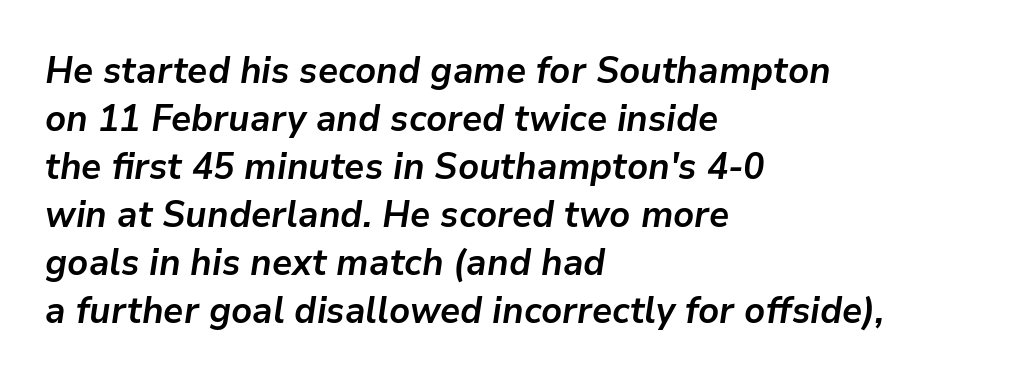
The image shows 37 px semibold type, italic (leaning right); set left-aligned, normal line spacing (1.3x), normal letter spacing, not underlined; low stroke contrast and a medium x-height.
